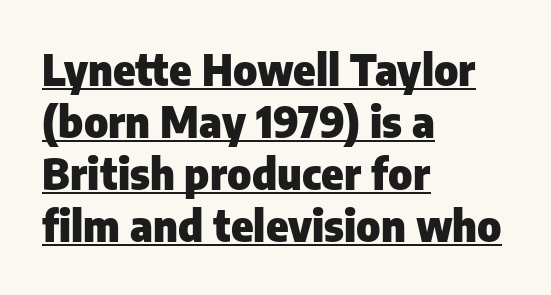
Summary of weight: heavy, a full bold. A typesetter would call this zero additional tracking. Is this a sans? Yes — the strokes have no serifs. The typesetter has applied underlining to the passage shown.
